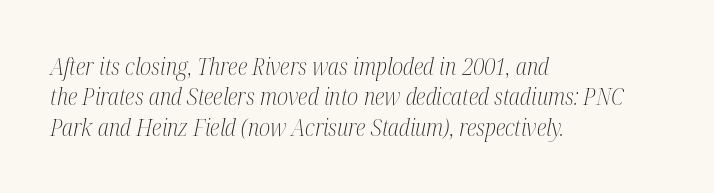
The image shows 23 px text type, italic (leaning right); set left-aligned, normal line spacing (1.32x), normal letter spacing, not underlined.
